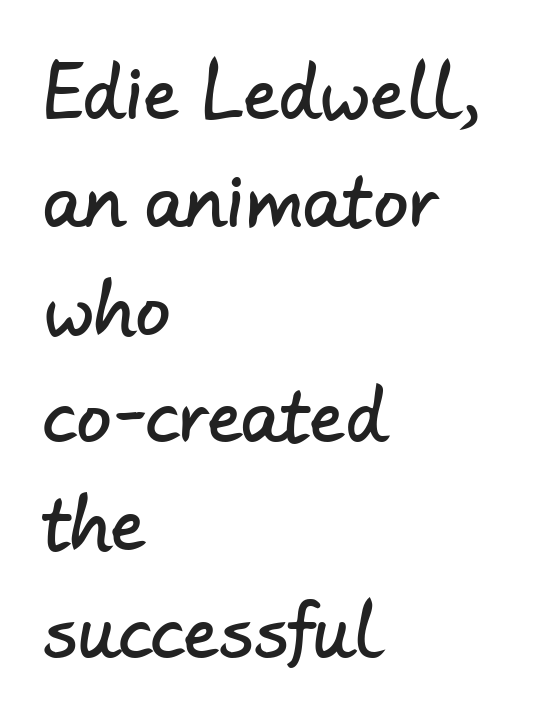
Character widths vary here, with narrow letters taking less room than wide ones. The passage shown has conventional tracking throughout. Is the block centered? No — it sits flush against the left margin. The space between consecutive lines is moderate. What kind of face is this? One without serifs — a sans.
